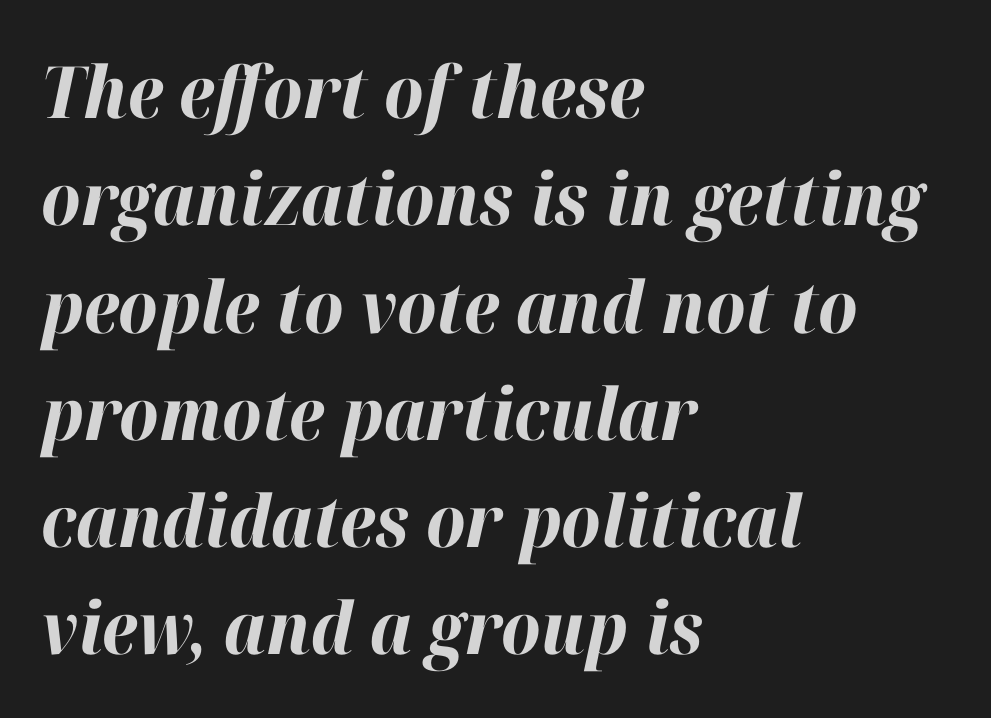
Q: Is the text bold? A: Yes.
Q: Is the text italic (slanted)? A: Yes, it leans right by about 12 degrees.
Q: Is the text underlined? A: No.
Q: How is the paragraph aligned? A: Left-aligned.
Q: Is the spacing between letters normal or unusually wide? A: Normal.
Q: Is the spacing between lines tight, normal or loose? A: Normal.
Q: Width (condensed, normal, or wide)? A: Normal.
Q: Stroke contrast? A: High.
Q: x-height? A: Medium.
Q: Monospaced? A: No.
